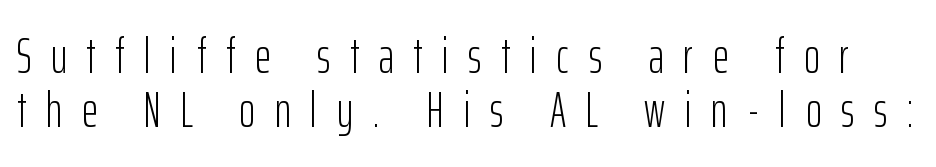
Q: Is the text bold? A: No.
Q: Is the text italic (slanted)? A: No, it is upright.
Q: Is the typeface a serif or a sans-serif typeface? A: Sans-serif.
Q: Is the text underlined? A: No.
Q: Is the spacing between letters normal or unusually wide? A: Unusually wide.
Q: Is the spacing between lines tight, normal or loose? A: Tight.
Q: Width (condensed, normal, or wide)? A: Condensed.
Q: Stroke contrast? A: Low.
Q: x-height? A: Medium.
Q: Monospaced? A: No.
